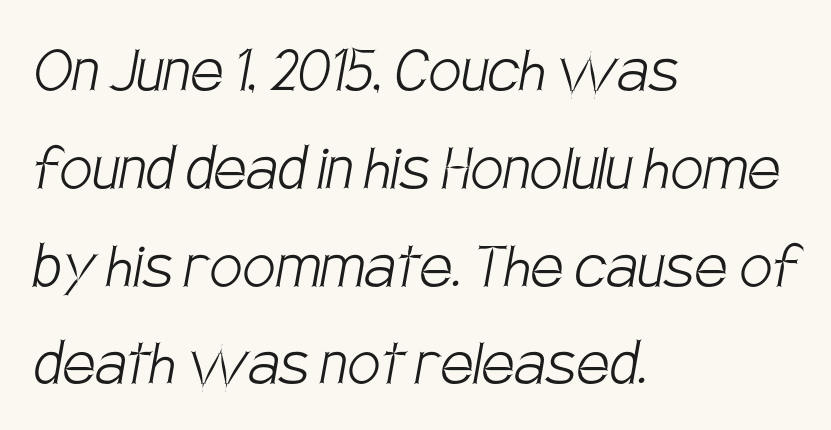
Q: Is the text bold? A: No.
Q: Is the typeface a serif or a sans-serif typeface? A: Sans-serif.
Q: Is the text underlined? A: No.
Q: How is the paragraph aligned? A: Left-aligned.
Q: Is the spacing between letters normal or unusually wide? A: Normal.
Q: Is the spacing between lines tight, normal or loose? A: Normal.
Q: Width (condensed, normal, or wide)? A: Condensed.
Q: Stroke contrast? A: Low.
Q: x-height? A: Large.
Q: Monospaced? A: No.
